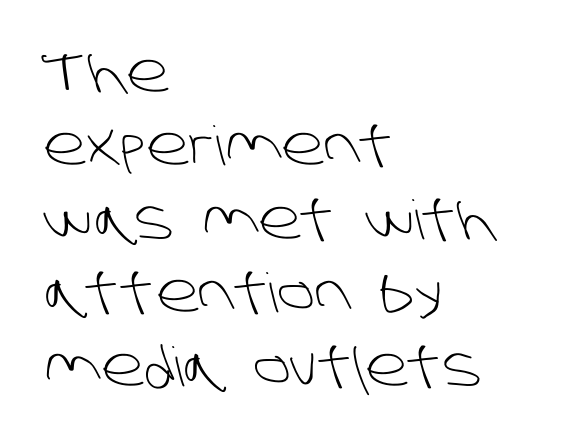
Q: Is the text bold? A: No.
Q: Is the typeface a serif or a sans-serif typeface? A: Sans-serif.
Q: Is the text underlined? A: No.
Q: How is the paragraph aligned? A: Left-aligned.
Q: Is the spacing between letters normal or unusually wide? A: Normal.
Q: Is the spacing between lines tight, normal or loose? A: Normal.
Q: Width (condensed, normal, or wide)? A: Normal.
Q: Stroke contrast? A: Low.
Q: x-height? A: Large.
Q: Monospaced? A: No.
